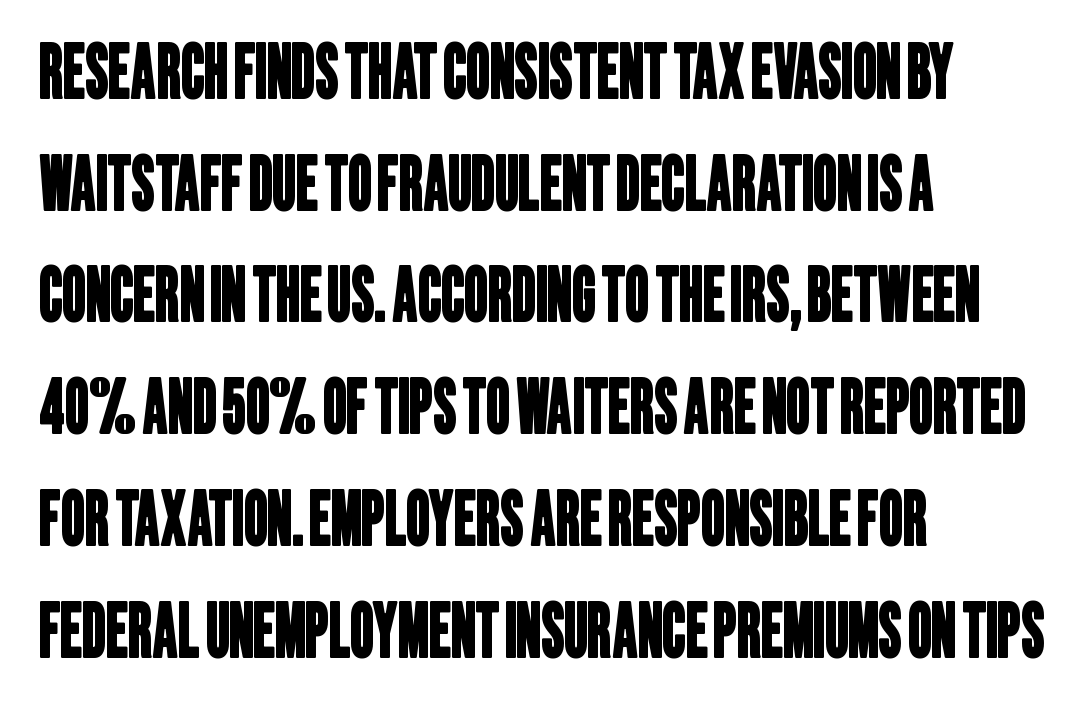
Is this a fixed-width face? No — the glyphs have proportional, varying widths. The block of text has a typical density, with ordinary space between rows. The type is set solid horizontally, with unmodified tracking. The setting favours the left margin, as ordinary paragraphs usually do.
